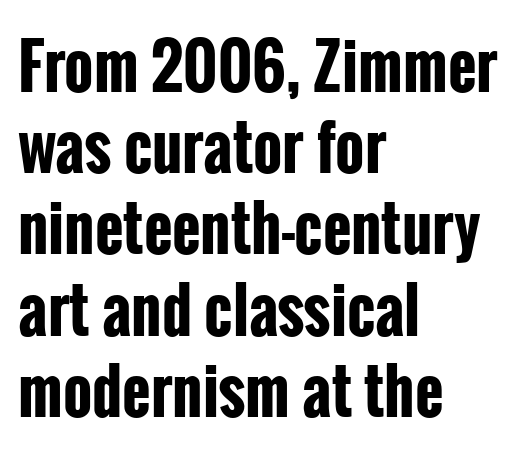
Q: Is the text bold? A: Yes.
Q: Is the text italic (slanted)? A: No, it is upright.
Q: Is the typeface a serif or a sans-serif typeface? A: Sans-serif.
Q: Is the text underlined? A: No.
Q: How is the paragraph aligned? A: Left-aligned.
Q: Is the spacing between letters normal or unusually wide? A: Normal.
Q: Is the spacing between lines tight, normal or loose? A: Normal.
Q: Width (condensed, normal, or wide)? A: Condensed.
Q: Stroke contrast? A: Low.
Q: x-height? A: Medium.
Q: Monospaced? A: No.
